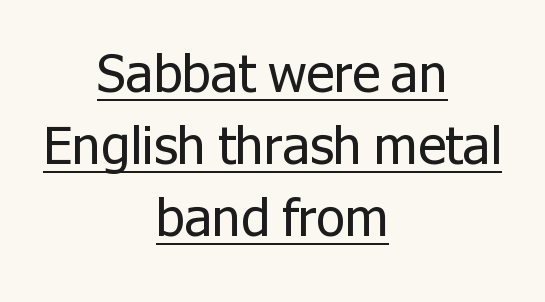
The image shows 52 px regular-weight sans-serif type, upright; set centered, normal line spacing (1.38x), normal letter spacing, underlined; low stroke contrast and a medium x-height.
